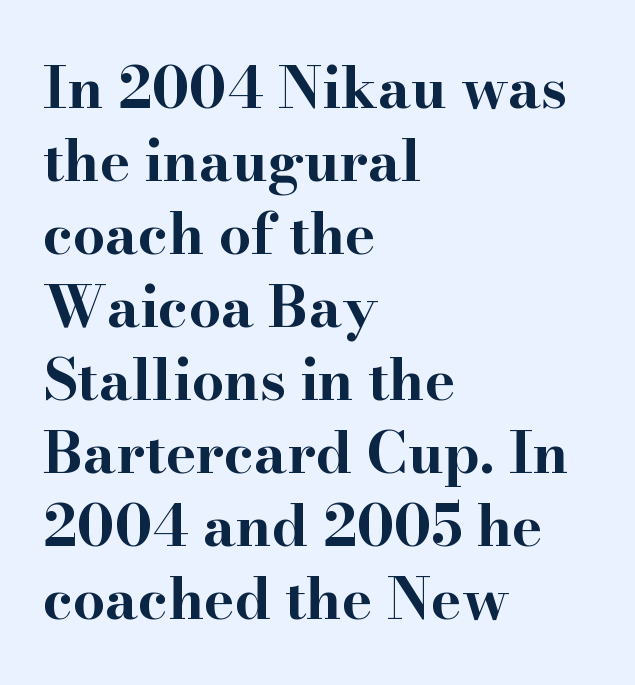
Check where the strokes stop: tiny serifs finish them off. How are the letters spaced? Ordinarily, with no added tracking. Where is the straight margin? On the left. The type sits square on the baseline with zero lean. This sample has the flowing, uneven cadence of proportional lettering.
